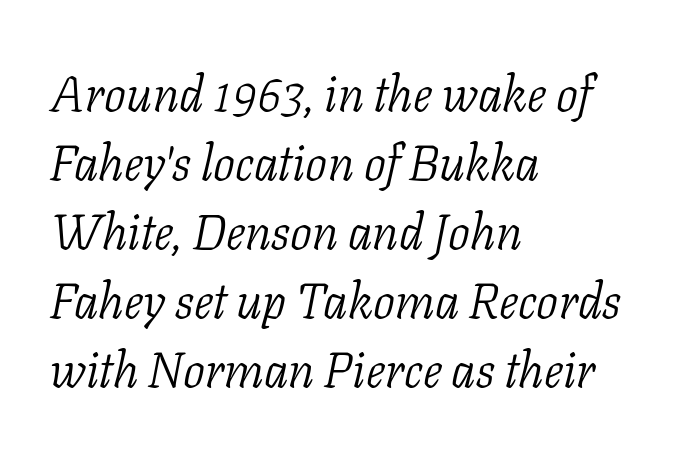
Q: Is the text bold? A: No.
Q: Is the text italic (slanted)? A: Yes, it leans right by about 11 degrees.
Q: Is the typeface a serif or a sans-serif typeface? A: Serif.
Q: Is the text underlined? A: No.
Q: How is the paragraph aligned? A: Left-aligned.
Q: Is the spacing between letters normal or unusually wide? A: Normal.
Q: Is the spacing between lines tight, normal or loose? A: Normal.
Q: Width (condensed, normal, or wide)? A: Normal.
Q: Stroke contrast? A: Low.
Q: x-height? A: Medium.
Q: Monospaced? A: No.
